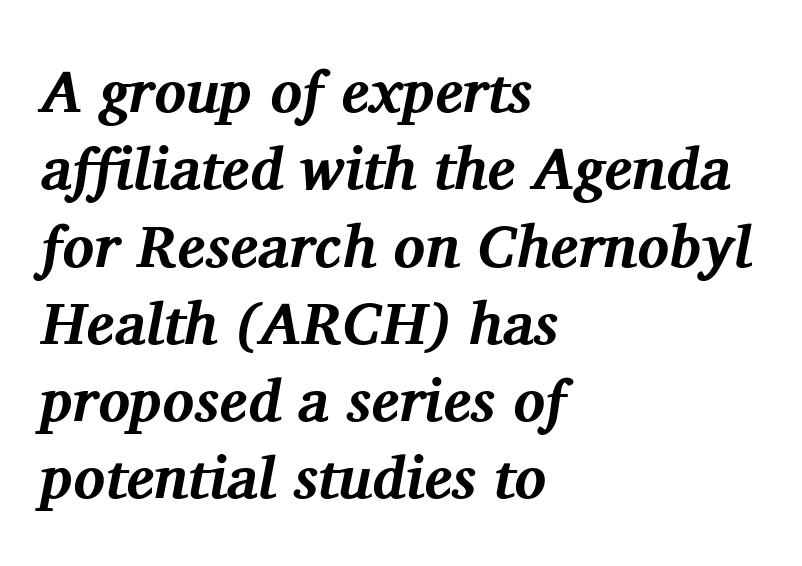
The image shows 59 px bold serif type, italic (leaning right); set left-aligned, normal line spacing (1.31x), normal letter spacing, not underlined; medium stroke contrast and a medium x-height.
